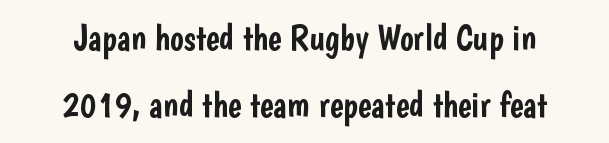
{"serif": "no", "italic": "no", "width": "condensed", "stroke_contrast": "low", "x_height": "medium", "monospaced": "no", "underline": "no", "align": "center", "line_spacing_ratio": 1.87, "letter_spacing": "normal", "letter_spacing_em": 0.0, "glyph_px": 36}
